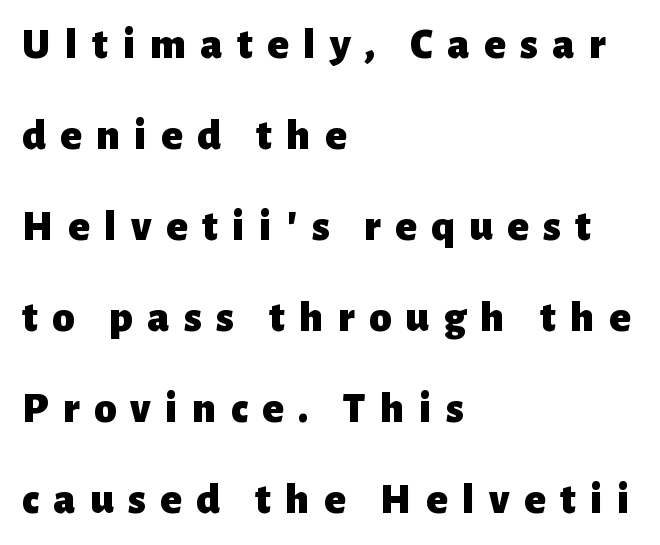
{"serif": "no", "italic": "no", "bold": "yes", "weight": "heavy", "width": "normal", "stroke_contrast": "low", "x_height": "medium", "monospaced": "no", "underline": "no", "align": "left", "line_spacing": "loose", "line_spacing_ratio": 2.07, "letter_spacing": "wide", "letter_spacing_em": 0.33, "glyph_px": 44}
